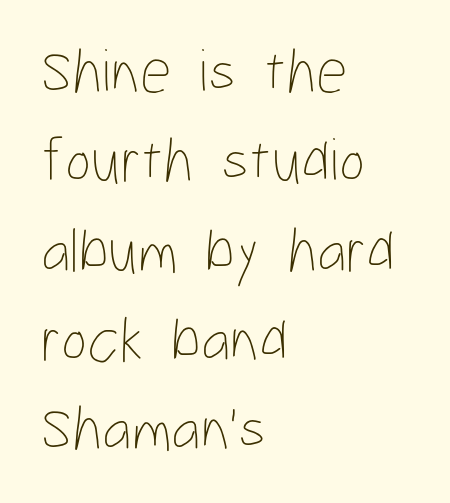
Every row of glyphs begins at an identical x-position on the left. Character widths vary here, with narrow letters taking less room than wide ones. Has an underline been added? It has not. Stroke mass is kept to a normal reading level or below. Each new line begins a customary step beneath the previous one. Tall strokes in this sample are plumb rather than angled.
